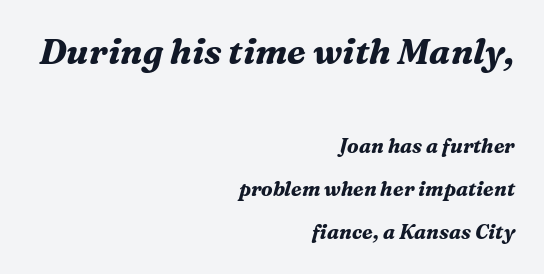
Q: Is the text bold? A: Yes.
Q: Is the text italic (slanted)? A: Yes, it leans right by about 16 degrees.
Q: Is the typeface a serif or a sans-serif typeface? A: Serif.
Q: Is the text underlined? A: No.
Q: How is the paragraph aligned? A: Right-aligned.
Q: Is the spacing between letters normal or unusually wide? A: Normal.
Q: Is the spacing between lines tight, normal or loose? A: Loose.
Q: Which block of text is set in a larger size, the first (top) or the second (bottom)? A: The first (top) one.
Q: Width (condensed, normal, or wide)? A: Normal.
Q: Stroke contrast? A: Medium.
Q: x-height? A: Medium.
Q: Monospaced? A: No.
